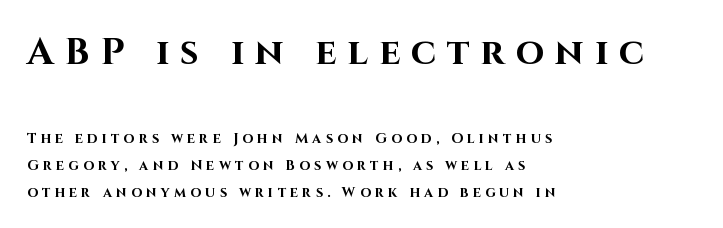
Q: Is the text bold? A: Yes.
Q: Is the text italic (slanted)? A: No, it is upright.
Q: Is the typeface a serif or a sans-serif typeface? A: Sans-serif.
Q: Is the text underlined? A: No.
Q: How is the paragraph aligned? A: Left-aligned.
Q: Is the spacing between letters normal or unusually wide? A: Unusually wide.
Q: Is the spacing between lines tight, normal or loose? A: Loose.
Q: Which block of text is set in a larger size, the first (top) or the second (bottom)? A: The first (top) one.
Q: Width (condensed, normal, or wide)? A: Normal.
Q: Stroke contrast? A: High.
Q: x-height? A: Large.
Q: Monospaced? A: No.
